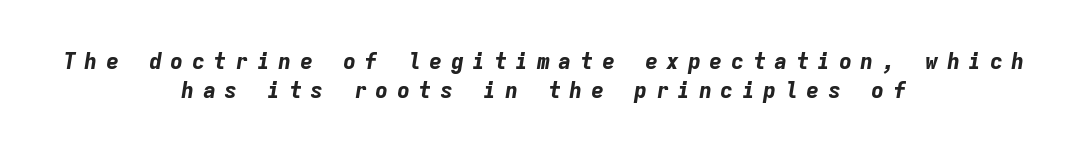
Q: Is the text bold? A: Yes.
Q: Is the text italic (slanted)? A: Yes, it leans right by about 9 degrees.
Q: Is the text underlined? A: No.
Q: How is the paragraph aligned? A: Centered.
Q: Is the spacing between letters normal or unusually wide? A: Unusually wide.
Q: Is the spacing between lines tight, normal or loose? A: Normal.
